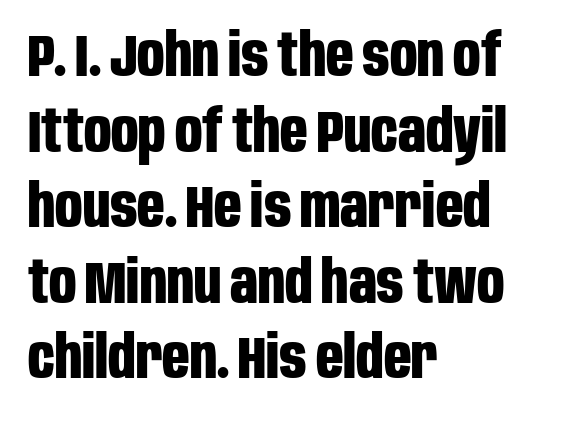
Look at the stroke-to-counter ratio: heavy, a bold. Layout note: lines flush left. This sample has the flowing, uneven cadence of proportional lettering. The rows are spaced the way most documents space them. The zone under the glyphs is completely vacant.
